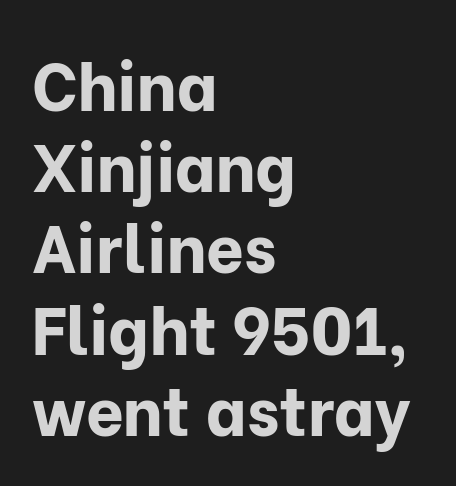
{"serif": "no", "italic": "no", "bold": "yes", "weight": "bold", "width": "normal", "stroke_contrast": "low", "x_height": "medium", "monospaced": "no", "underline": "no", "align": "left", "line_spacing_ratio": 1.23, "letter_spacing": "normal", "letter_spacing_em": 0.0, "glyph_px": 66}
